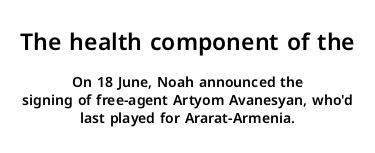
The image shows 23 px text type, upright; set centered, normal line spacing (1.31x), normal letter spacing, not underlined; the first (top) block is 1.64x larger.
